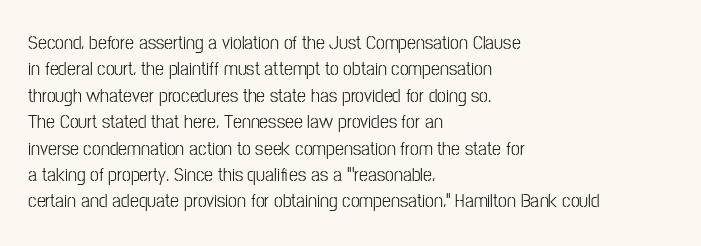
{"italic": "no", "bold": "no", "underline": "no", "align": "left", "line_spacing": "normal", "line_spacing_ratio": 1.32, "letter_spacing": "normal", "letter_spacing_em": 0.0, "glyph_px": 20}
